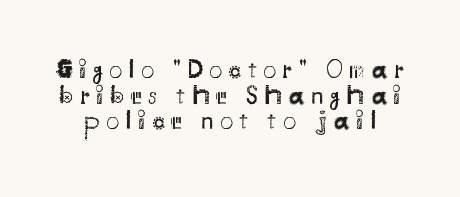
The image shows 26 px text type, upright; set tight line spacing (0.99x), unusually wide letter spacing (+0.24 em), not underlined.
